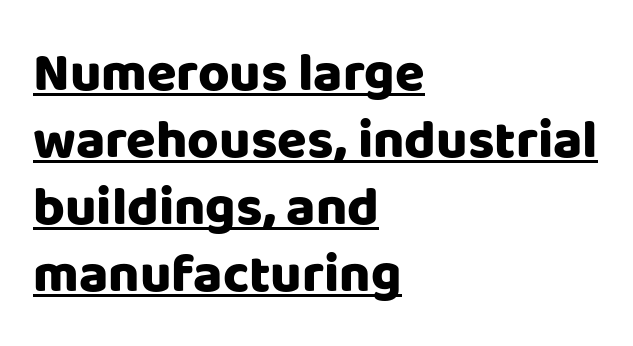
I'd describe the lettering as bold — thick and assertive. A baseline rule has been typeset under these characters. Upright lettering throughout. Leftover space on each line is placed entirely after the last word. The passage shown is typed in a proportional face where columns would drift.
